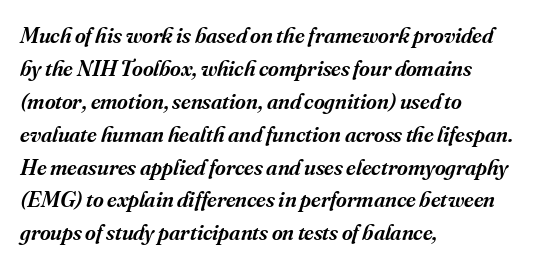
Reading down the block, your eye returns to a fixed left position each line. Vertically, the passage feels balanced, rows spaced as you'd expect. Does the lettering tilt? It does — this is italic. Firm but not heavy-handed strokes: this text is semibold.
